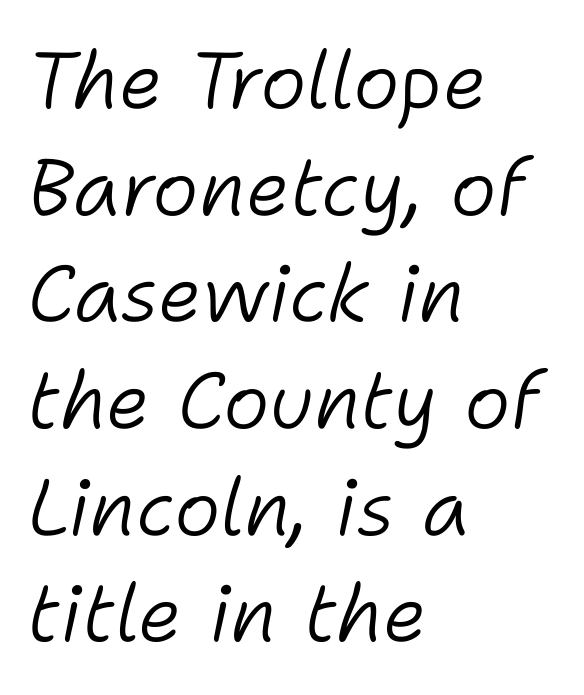
The image shows 79 px light type, italic (leaning right); set left-aligned, normal line spacing (1.35x), normal letter spacing, not underlined; low stroke contrast and a medium x-height.
